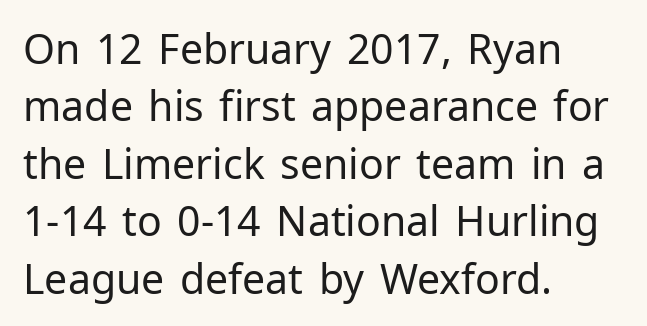
Q: Is the text bold? A: No.
Q: Is the text italic (slanted)? A: No, it is upright.
Q: Is the typeface a serif or a sans-serif typeface? A: Sans-serif.
Q: Is the text underlined? A: No.
Q: How is the paragraph aligned? A: Left-aligned.
Q: Is the spacing between letters normal or unusually wide? A: Normal.
Q: Is the spacing between lines tight, normal or loose? A: Normal.
Q: Width (condensed, normal, or wide)? A: Normal.
Q: Stroke contrast? A: Low.
Q: x-height? A: Medium.
Q: Monospaced? A: No.
